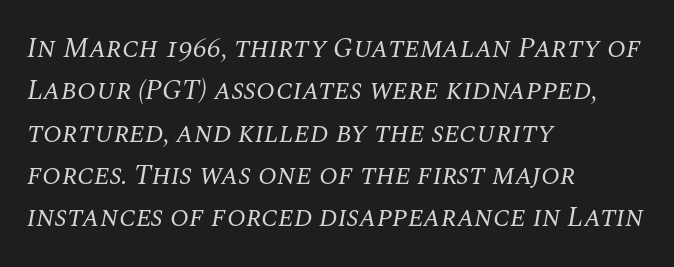
This rendering uses left alignment, leaving the right contour irregular. In terms of leading, this rendering sits right in the middle. An italicized treatment has been applied to the whole sample. Vertical stems look standard width or narrower in stroke.
